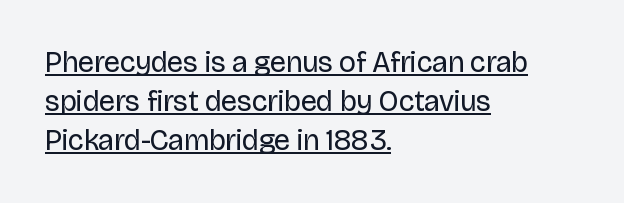
The image shows 29 px regular-weight sans-serif type, upright; set left-aligned, normal line spacing (1.34x), normal letter spacing, underlined; low stroke contrast and a large x-height.
